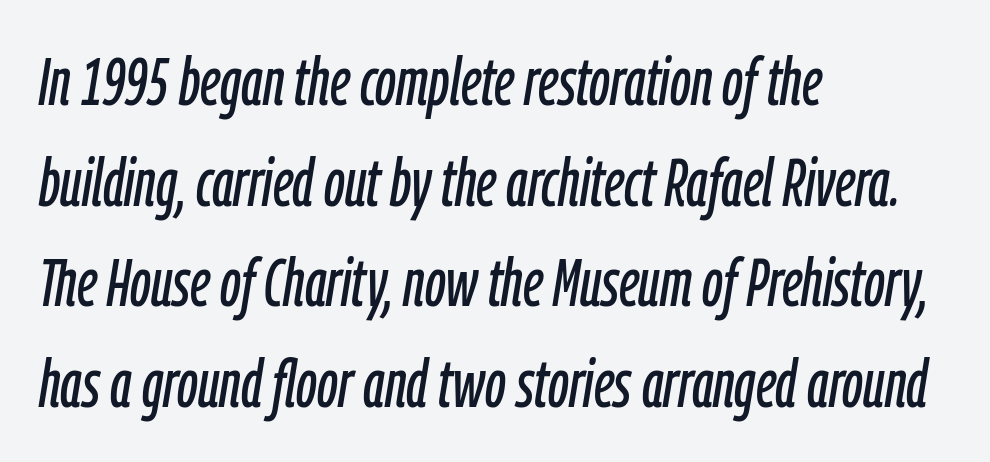
{"italic": "yes", "lean": "right", "slant_degrees": 9, "width": "condensed", "stroke_contrast": "low", "x_height": "medium", "monospaced": "no", "underline": "no", "align": "left", "line_spacing": "normal", "line_spacing_ratio": 1.48, "letter_spacing": "normal", "letter_spacing_em": 0.0, "glyph_px": 68}
